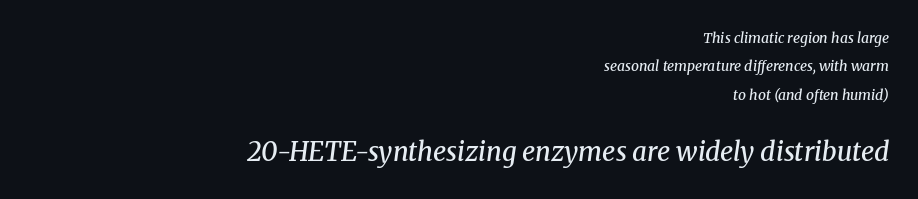
Q: Is the text bold? A: Semi-bold.
Q: Is the text italic (slanted)? A: Yes, it leans right by about 8 degrees.
Q: Is the text underlined? A: No.
Q: How is the paragraph aligned? A: Right-aligned.
Q: Is the spacing between letters normal or unusually wide? A: Normal.
Q: Is the spacing between lines tight, normal or loose? A: Loose.
Q: Which block of text is set in a larger size, the first (top) or the second (bottom)? A: The second (bottom) one.
